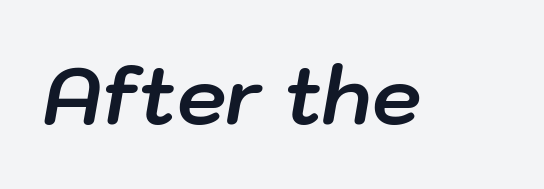
Letters rest on an invisible, unmarked baseline. The glyphs look as if they've been sheared to an angle. No extra tracking has been applied to these lines. The letters advance in unequal steps, a hallmark of proportional type. Heavy-handed strokes throughout: this text is bold.
